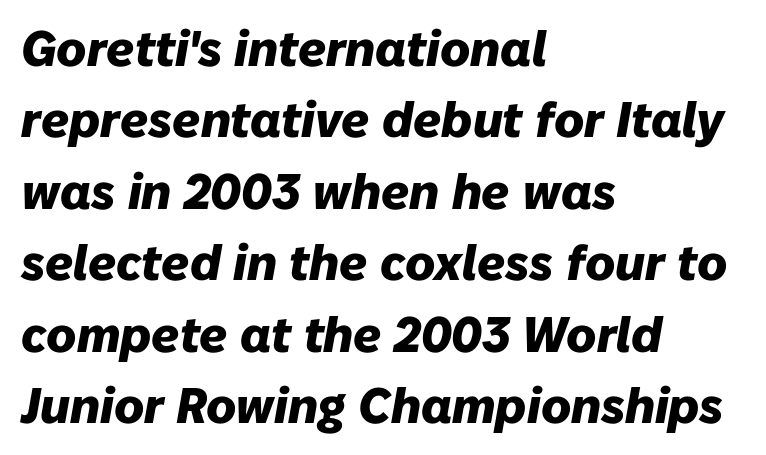
{"italic": "yes", "lean": "right", "slant_degrees": 10, "bold": "yes", "weight": "heavy", "width": "normal", "stroke_contrast": "low", "x_height": "medium", "monospaced": "no", "underline": "no", "align": "left", "line_spacing": "normal", "line_spacing_ratio": 1.43, "letter_spacing": "normal", "letter_spacing_em": 0.0, "glyph_px": 50}
